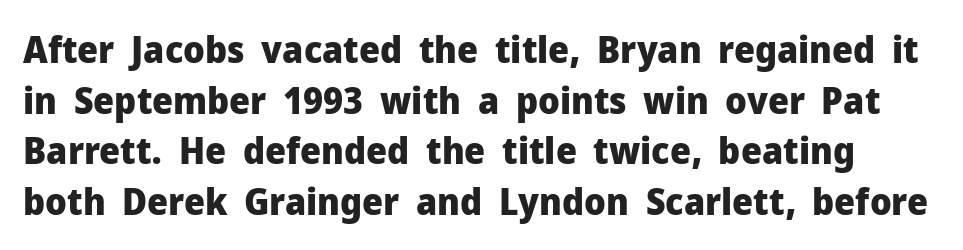
{"serif": "no", "italic": "no", "bold": "yes", "weight": "heavy", "width": "normal", "stroke_contrast": "low", "x_height": "medium", "monospaced": "no", "underline": "no", "line_spacing": "normal", "line_spacing_ratio": 1.37, "letter_spacing": "normal", "letter_spacing_em": 0.0, "glyph_px": 37}
